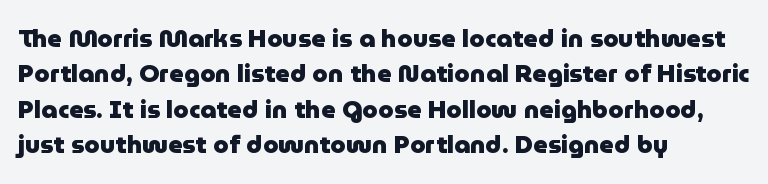
The strokes are fattened all the way to bold. Does the copy run flush right? No — it runs flush left. The face used here is rendered with its standard letterfit. Does the leading feel generous? No, just average. The typography opts for an upright posture over an oblique one.
